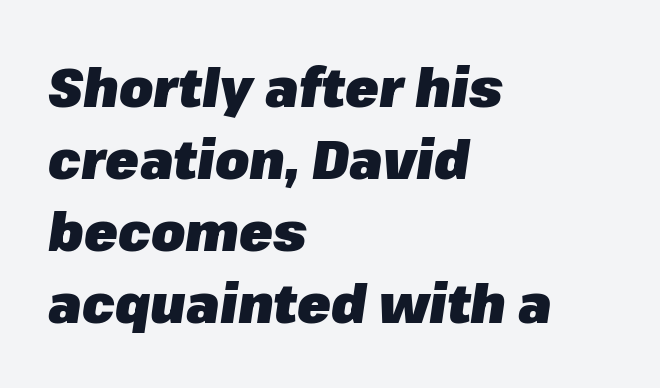
Q: Is the text bold? A: Yes.
Q: Is the text italic (slanted)? A: Yes, it leans right by about 8 degrees.
Q: Is the text underlined? A: No.
Q: How is the paragraph aligned? A: Left-aligned.
Q: Is the spacing between letters normal or unusually wide? A: Normal.
Q: Is the spacing between lines tight, normal or loose? A: Normal.
Q: Width (condensed, normal, or wide)? A: Normal.
Q: Stroke contrast? A: Low.
Q: x-height? A: Medium.
Q: Monospaced? A: No.
